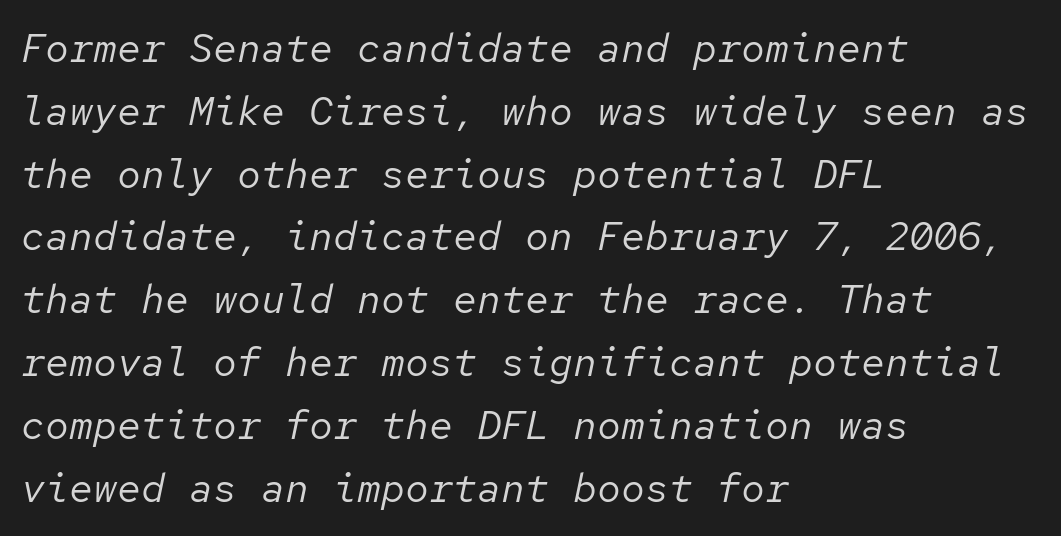
Notice how the stems are inclined rather than vertical — that's the hallmark of italics. The string is rendered with underlining switched off. Think of a typewriter: that constant character pitch is what you see here. The rag falls on the right side of this text block.
